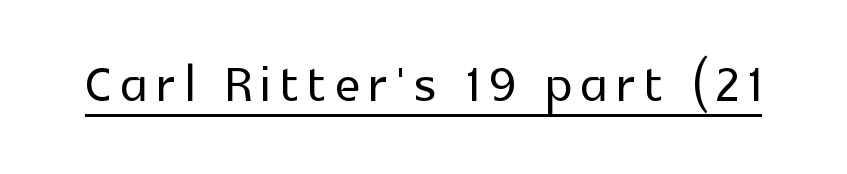
Think of a printed novel: that variable character pitch is what you see here. Ordinary non-slanted type is in use. Has an underline been added? It has. Classification — sans serif.
